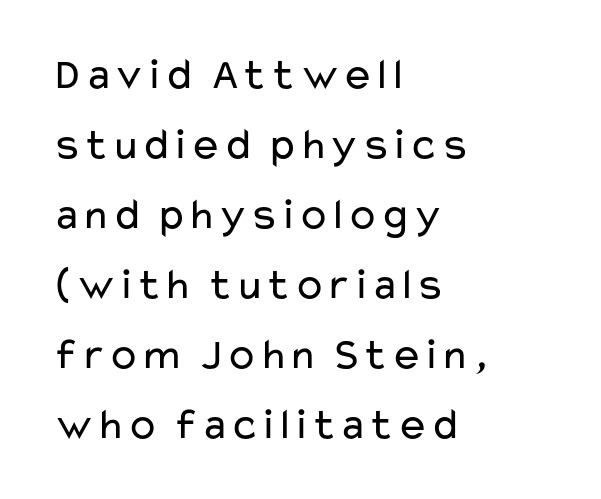
The image shows 44 px regular-weight, wide sans-serif type, upright; set left-aligned, normal line spacing (1.59x), normal letter spacing, not underlined; low stroke contrast and a medium x-height.
